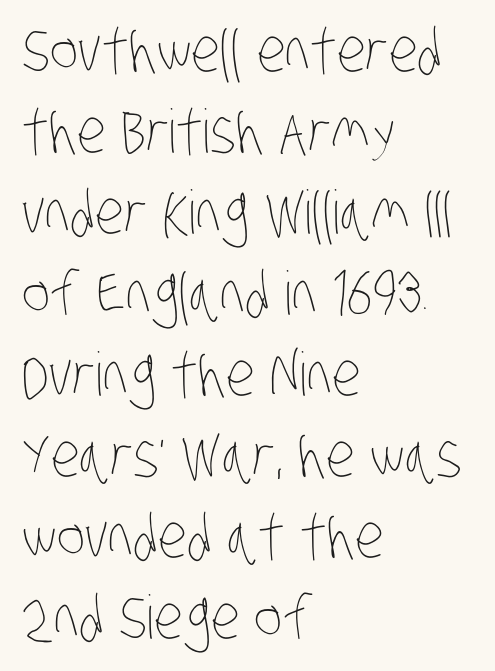
Decoration check: the copy has no underline. Each letter keeps its own natural width here, so spacing adapts to shape. On a weight scale, this lands at 450 or below. Compared with typical body copy, the letter spacing here is the same.
